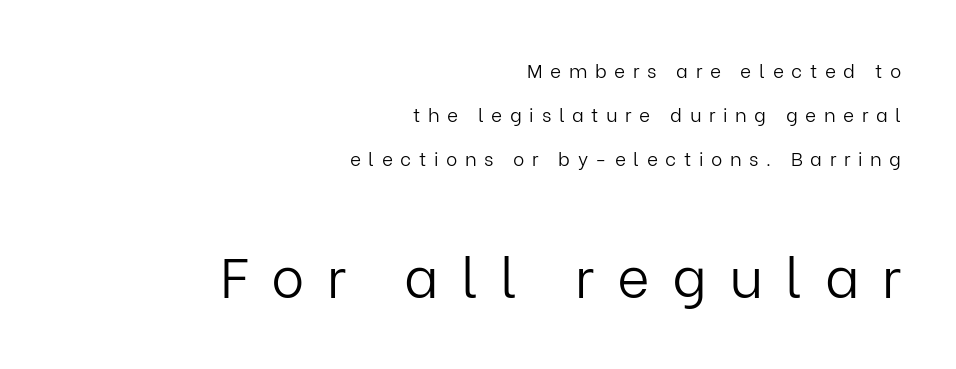
Italic? Not at all — the glyphs are vertical. Serifs: no, the terminals of the letterforms are clean. Here the glyphs are tracked loosely, breaking word shapes into spaced letters. Each letter keeps its own natural width here, so spacing adapts to shape.
